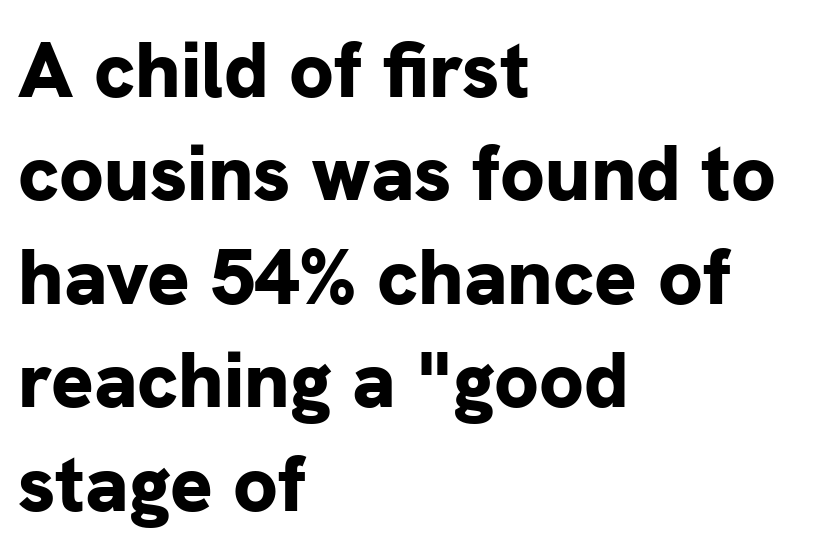
The image shows 79 px bold sans-serif type, upright; set left-aligned, normal line spacing (1.31x), normal letter spacing, not underlined; low stroke contrast and a medium x-height.
